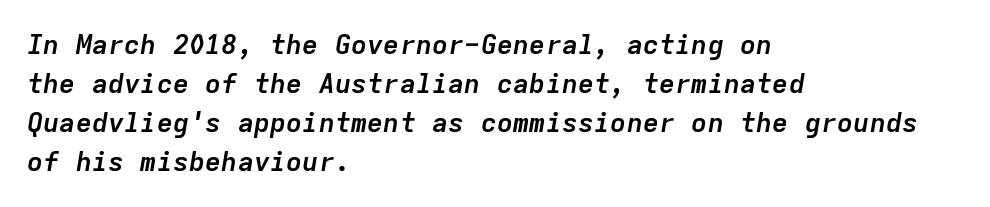
Nobody drew a line under any word here. Quick note: italic. Tracking value appears to be zero — textbook default spacing. Typeset ragged right — the left edge is the straight one.
